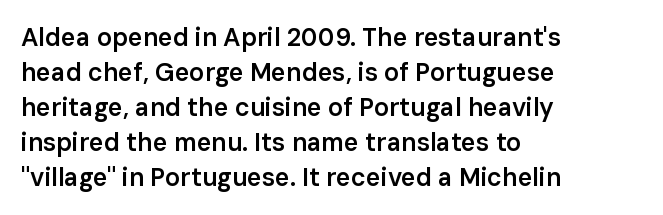
Q: Is the text bold? A: Semi-bold.
Q: Is the text italic (slanted)? A: No, it is upright.
Q: Is the text underlined? A: No.
Q: How is the paragraph aligned? A: Left-aligned.
Q: Is the spacing between letters normal or unusually wide? A: Normal.
Q: Is the spacing between lines tight, normal or loose? A: Normal.
